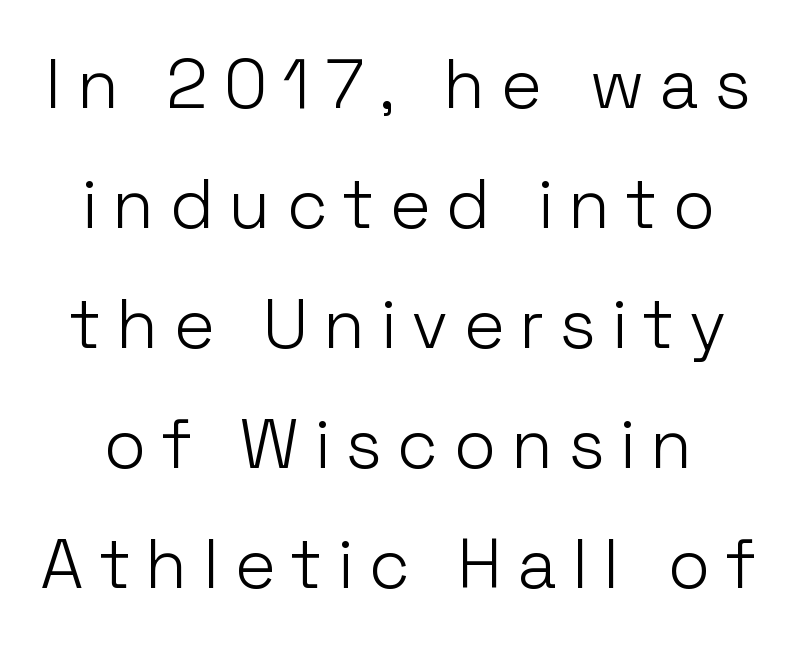
The image shows 69 px light sans-serif type, upright; set line spacing 1.74x, unusually wide letter spacing (+0.24 em), not underlined; low stroke contrast and a medium x-height.
